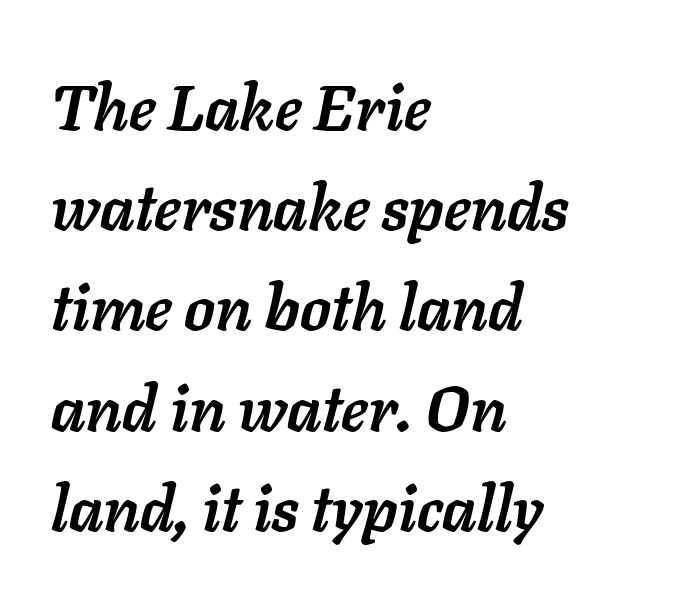
{"italic": "yes", "lean": "right", "slant_degrees": 11, "bold": "yes", "weight": "semibold", "width": "normal", "stroke_contrast": "low", "x_height": "medium", "monospaced": "no", "underline": "no", "align": "left", "line_spacing": "normal", "line_spacing_ratio": 1.59, "letter_spacing": "normal", "letter_spacing_em": 0.0, "glyph_px": 63}
